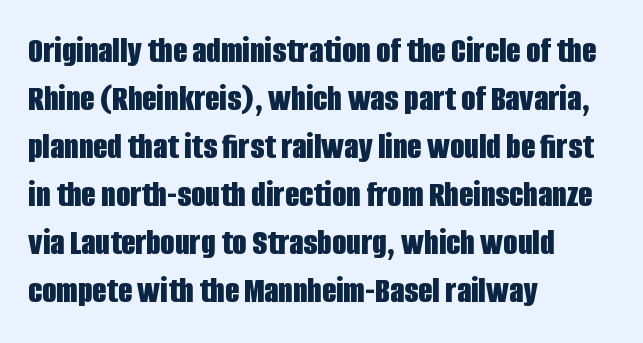
{"serif": "no", "italic": "no", "bold": "yes", "weight": "bold", "width": "condensed", "stroke_contrast": "low", "x_height": "large", "monospaced": "no", "underline": "no", "align": "left", "line_spacing": "normal", "line_spacing_ratio": 1.3, "letter_spacing": "normal", "letter_spacing_em": 0.0, "glyph_px": 37}
